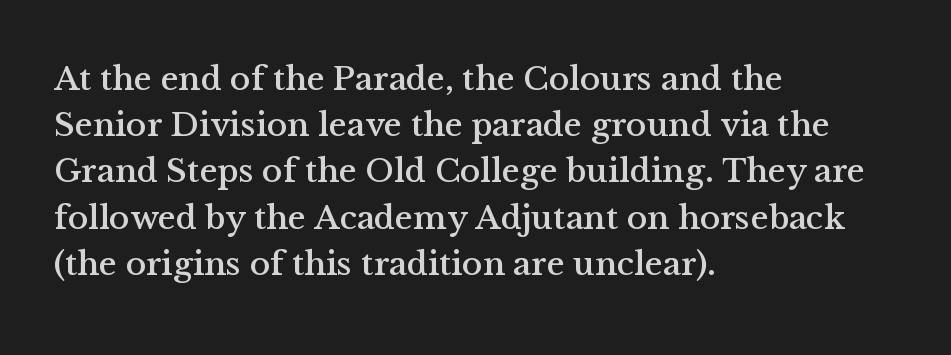
Q: Is the text italic (slanted)? A: No, it is upright.
Q: Is the typeface a serif or a sans-serif typeface? A: Serif.
Q: Is the text underlined? A: No.
Q: How is the paragraph aligned? A: Left-aligned.
Q: Is the spacing between letters normal or unusually wide? A: Normal.
Q: Is the spacing between lines tight, normal or loose? A: Normal.
Q: Width (condensed, normal, or wide)? A: Normal.
Q: Stroke contrast? A: Medium.
Q: x-height? A: Medium.
Q: Monospaced? A: No.
